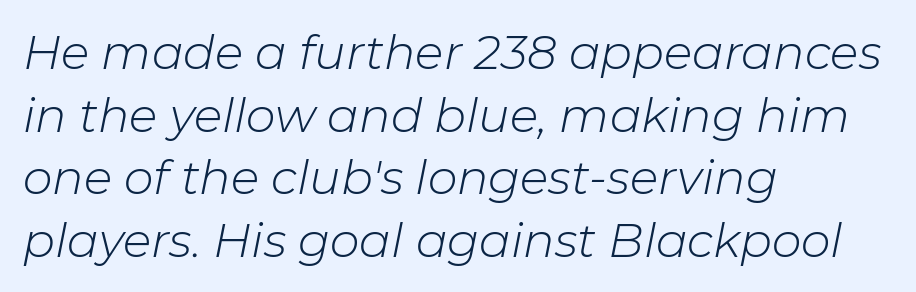
{"italic": "yes", "lean": "right", "slant_degrees": 11, "bold": "no", "weight": "light", "width": "normal", "stroke_contrast": "low", "x_height": "medium", "monospaced": "no", "underline": "no", "align": "left", "line_spacing": "normal", "line_spacing_ratio": 1.33, "letter_spacing": "normal", "letter_spacing_em": 0.0, "glyph_px": 47}
